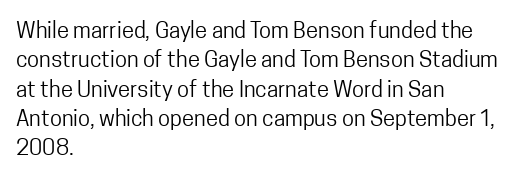
Caption: face not bold, strokes unweighted. Whoever set this chose a conventional vertical rhythm. This sample uses plain, unmodified letter spacing. The lettering stays uniformly vertical, giving the passage a roman look. Rule under the text: the space is simply empty.
